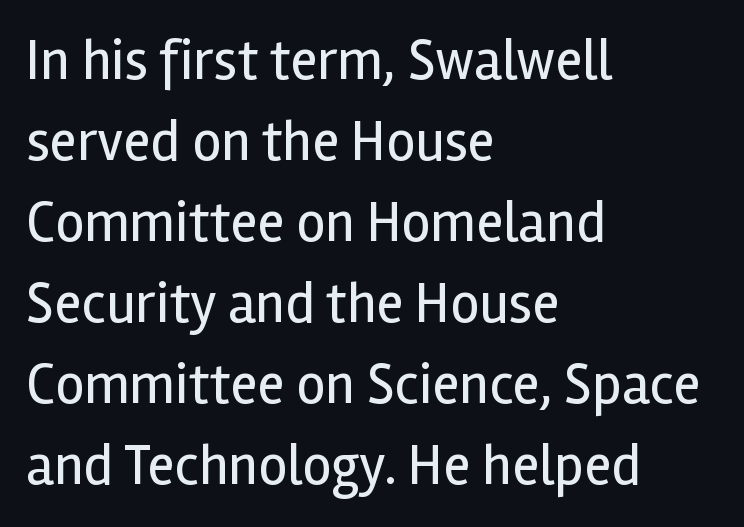
The image shows 57 px regular-weight sans-serif type, upright; set left-aligned, normal line spacing (1.42x), normal letter spacing, not underlined; a medium x-height.
